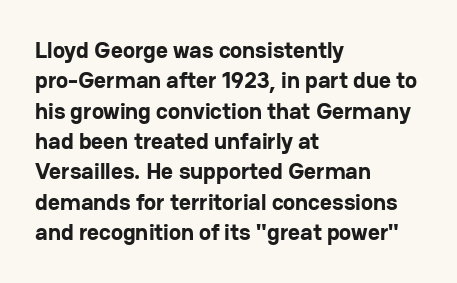
Each word holds together tightly as a unit, with standard inter-letter gaps. Typeset ragged right — the left edge is the straight one. Has an underline been added? It has not. The passage shown stacks its lines at a standard gap. A typesetter would mark this as roman, not italic. The passage shown is emphatically bold.
